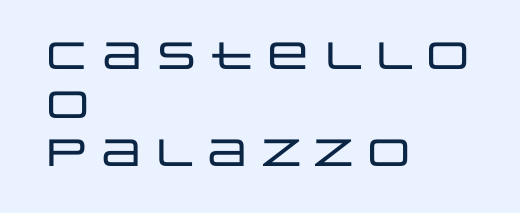
{"serif": "no", "italic": "no", "width": "wide", "stroke_contrast": "low", "x_height": "large", "monospaced": "no", "underline": "no", "align": "left", "line_spacing": "normal", "line_spacing_ratio": 1.28, "letter_spacing": "normal", "letter_spacing_em": 0.0, "glyph_px": 38}
